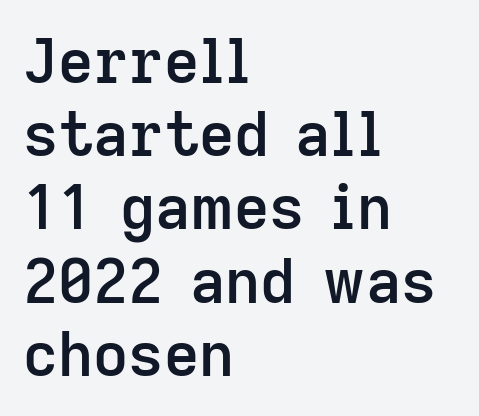
Rendered with straight, roman letterforms. This rendering employs a face without finishing strokes, i.e., a sans-serif. Students, this is semibold: more ink than regular, less than bold. Characters follow at the spacing the type designer built in. Every row of glyphs begins at an identical x-position on the left. Unmarked baselines from the first word to the last.
